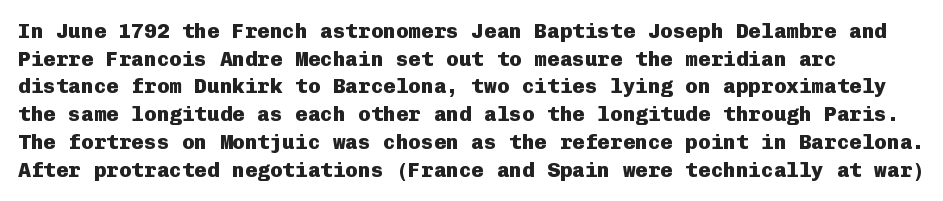
Q: Is the text bold? A: Yes.
Q: Is the text italic (slanted)? A: No, it is upright.
Q: Is the text underlined? A: No.
Q: Is the spacing between letters normal or unusually wide? A: Normal.
Q: Is the spacing between lines tight, normal or loose? A: Normal.
